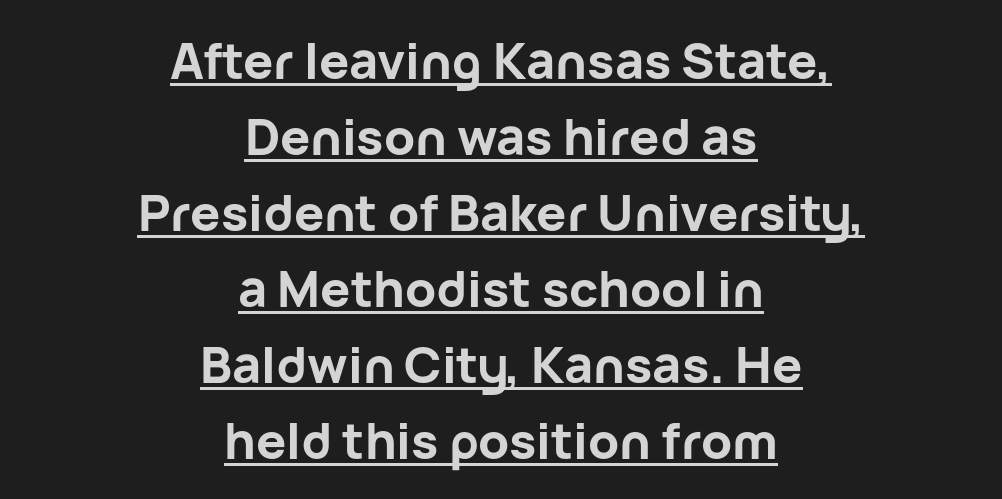
Q: Is the text bold? A: Yes.
Q: Is the text italic (slanted)? A: No, it is upright.
Q: Is the typeface a serif or a sans-serif typeface? A: Sans-serif.
Q: Is the text underlined? A: Yes.
Q: How is the paragraph aligned? A: Centered.
Q: Is the spacing between letters normal or unusually wide? A: Normal.
Q: Is the spacing between lines tight, normal or loose? A: Normal.
Q: Width (condensed, normal, or wide)? A: Normal.
Q: Stroke contrast? A: Low.
Q: x-height? A: Medium.
Q: Monospaced? A: No.
